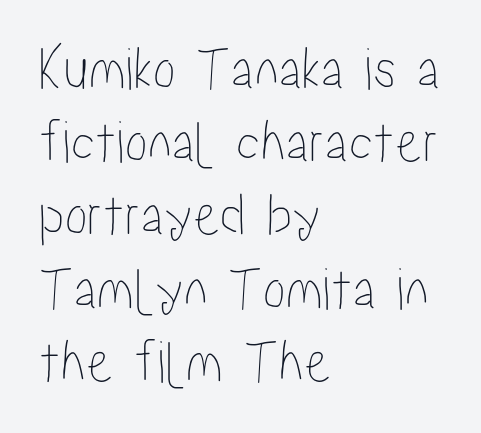
The image shows 61 px condensed type, upright; set left-aligned, line spacing 1.2x, normal letter spacing, not underlined; low stroke contrast and a medium x-height.
